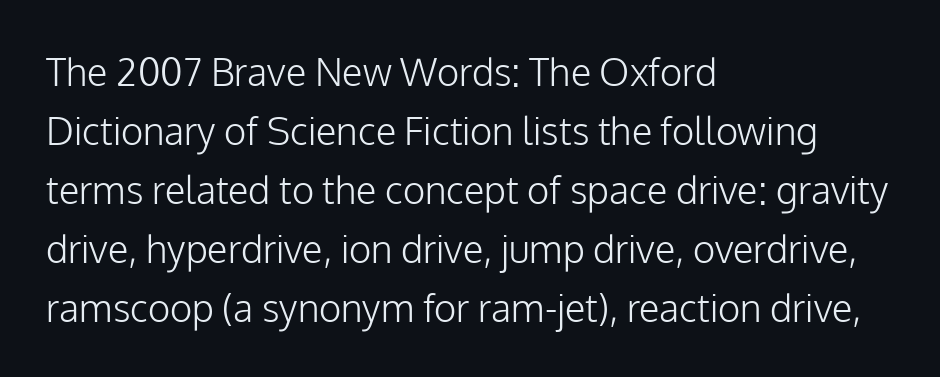
{"serif": "no", "italic": "no", "bold": "no", "weight": "light", "width": "normal", "stroke_contrast": "low", "x_height": "medium", "monospaced": "no", "underline": "no", "align": "left", "line_spacing": "normal", "line_spacing_ratio": 1.55, "letter_spacing": "normal", "letter_spacing_em": 0.0, "glyph_px": 38}
